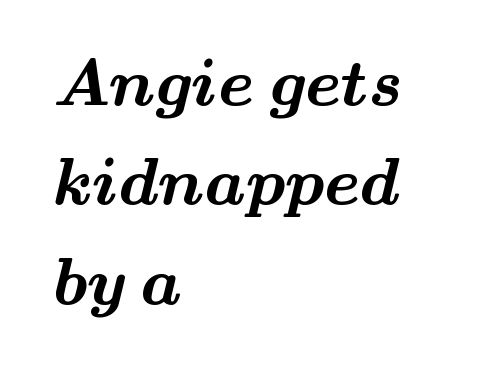
In terms of letterform style, serifs are clearly present. The passage shown is typed in a proportional face where columns would drift. Thick stems and heavy bowls — unmistakably bold. Students, note that the glyphs here touch the page at normal intervals.
